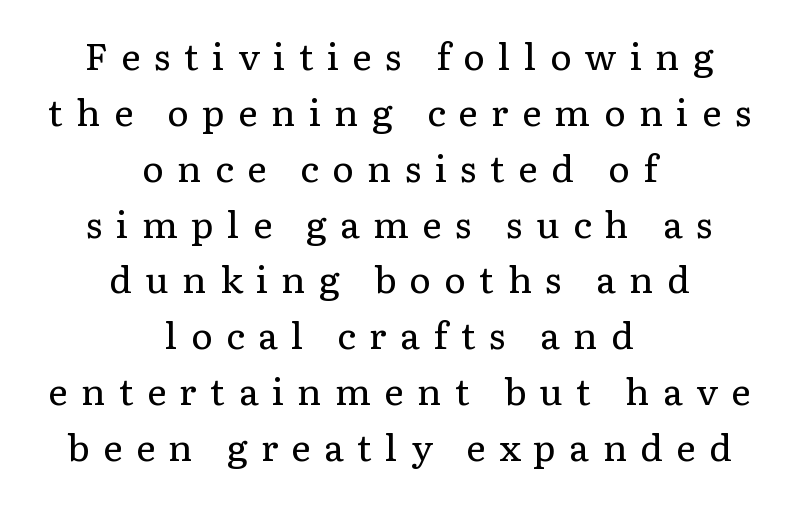
Inter-character spacing is expanded well beyond the font's built-in metrics. Font category for this specimen: serif. Looks like regular typesetting: each glyph gets only the width it needs. The compositor balanced each line on the midline. Is the stroke heavy? The answer is a plain regular-or-lighter.
